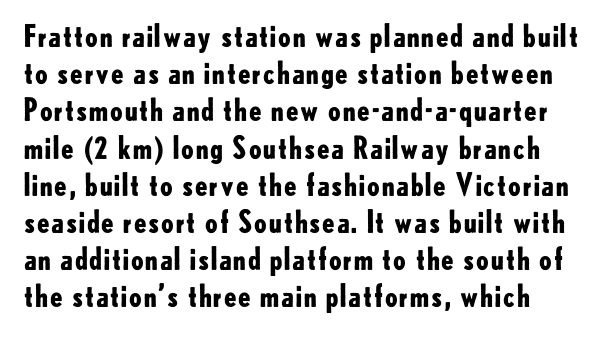
{"serif": "no", "italic": "no", "bold": "yes", "weight": "bold", "width": "normal", "stroke_contrast": "low", "x_height": "small", "monospaced": "no", "underline": "no", "line_spacing_ratio": 1.24, "letter_spacing": "normal", "letter_spacing_em": 0.0, "glyph_px": 30}
